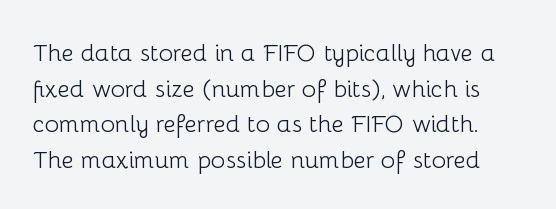
Q: Is the text bold? A: No.
Q: Is the text italic (slanted)? A: No, it is upright.
Q: Is the text underlined? A: No.
Q: Is the spacing between letters normal or unusually wide? A: Normal.
Q: Is the spacing between lines tight, normal or loose? A: Normal.
